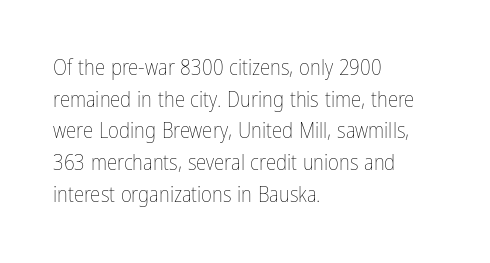
{"italic": "no", "bold": "no", "underline": "no", "align": "left", "line_spacing": "normal", "line_spacing_ratio": 1.51, "letter_spacing": "normal", "letter_spacing_em": 0.0, "glyph_px": 21}
